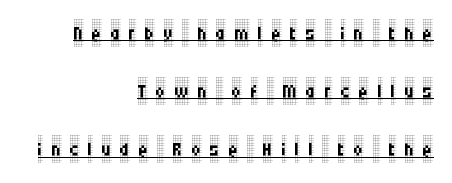
Look at the tracking — it's clearly loosened, letters drifting apart. Compared with a typical body face, this is equally light or lighter still. Check the space under the baseline: a stroke is drawn there. The compositor pushed each line to the right boundary. Whoever set this chose breathing room over compactness in the vertical rhythm.
